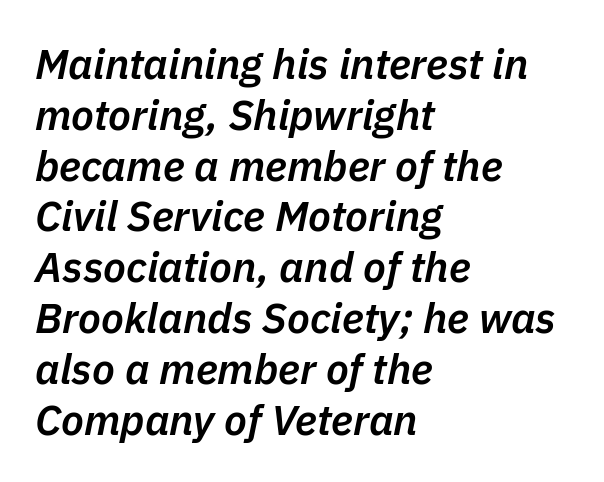
The image shows 42 px semibold type, italic (leaning right); set left-aligned, line spacing 1.21x, normal letter spacing, not underlined; low stroke contrast and a medium x-height.
